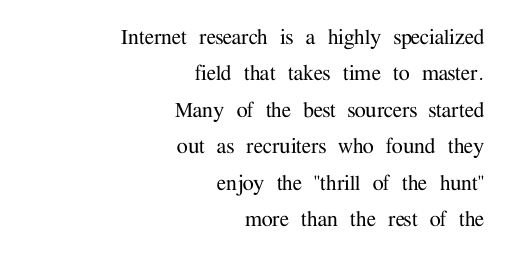
The image shows 25 px text type, upright; set right-aligned, normal line spacing (1.46x), normal letter spacing, not underlined.
